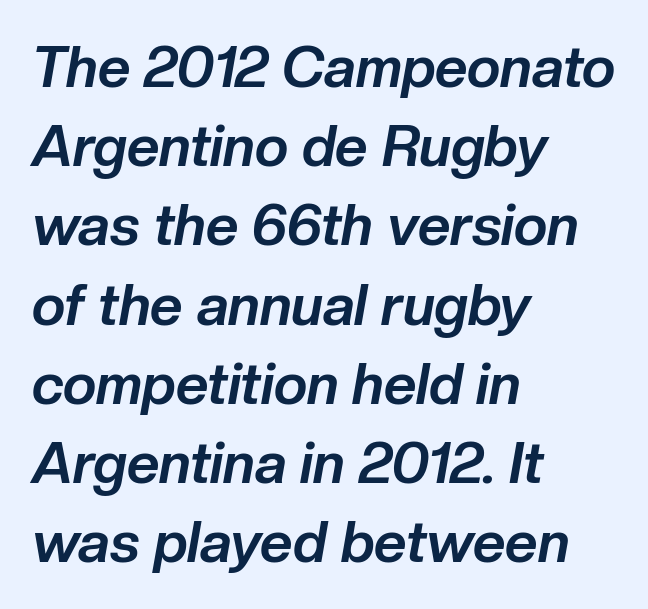
{"italic": "yes", "lean": "right", "slant_degrees": 10, "bold": "yes", "weight": "bold", "width": "normal", "stroke_contrast": "low", "x_height": "medium", "monospaced": "no", "underline": "no", "align": "left", "line_spacing": "normal", "line_spacing_ratio": 1.39, "letter_spacing": "normal", "letter_spacing_em": 0.0, "glyph_px": 57}
